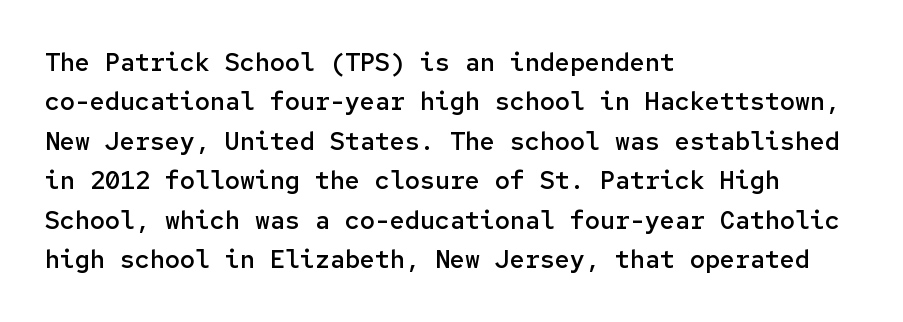
{"italic": "no", "bold": "semi", "underline": "no", "align": "left", "line_spacing": "normal", "line_spacing_ratio": 1.58, "letter_spacing": "normal", "letter_spacing_em": 0.0, "glyph_px": 25}
